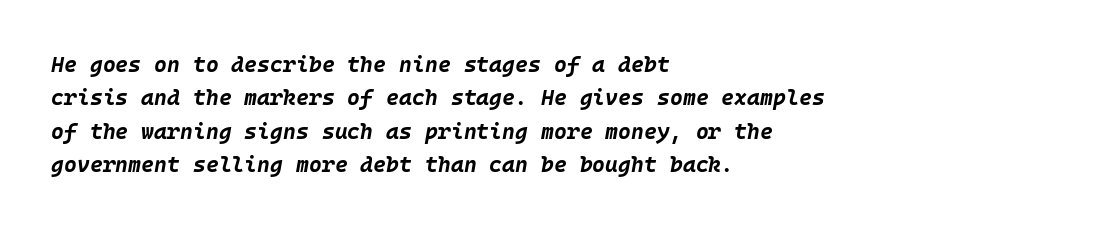
Q: Is the text bold? A: Yes.
Q: Is the text italic (slanted)? A: Yes, it leans right by about 10 degrees.
Q: Is the text underlined? A: No.
Q: How is the paragraph aligned? A: Left-aligned.
Q: Is the spacing between letters normal or unusually wide? A: Normal.
Q: Is the spacing between lines tight, normal or loose? A: Normal.
